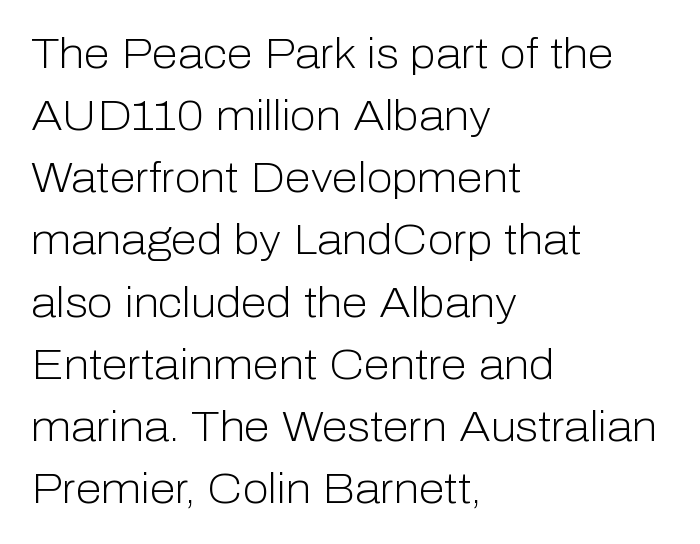
{"serif": "no", "italic": "no", "bold": "no", "weight": "light", "width": "normal", "stroke_contrast": "low", "x_height": "medium", "monospaced": "no", "underline": "no", "align": "left", "line_spacing": "normal", "line_spacing_ratio": 1.48, "letter_spacing": "normal", "letter_spacing_em": 0.0, "glyph_px": 42}
